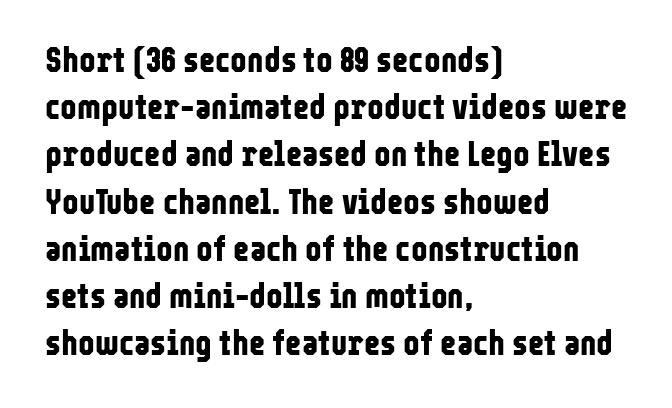
Each letter keeps its own natural width here, so spacing adapts to shape. Notice how the stems are strictly vertical — no italics here. Horizontally, the lines are justified to the leading edge only. The line texture is even and compact thanks to regular tracking. Nobody drew a line under any word here. Normally led — the rows are evenly, conventionally spaced.
